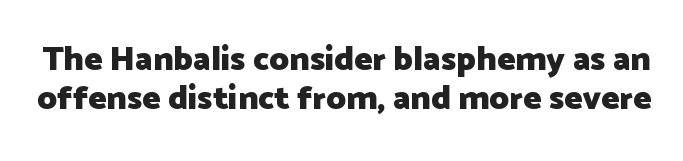
Each letter keeps its own natural width here, so spacing adapts to shape. Caption: bold face, heavy strokes. Tracking here is standard; glyphs follow each other at the usual distance. Type style note: lacks serifs. The strip under each line holds only bare page.
